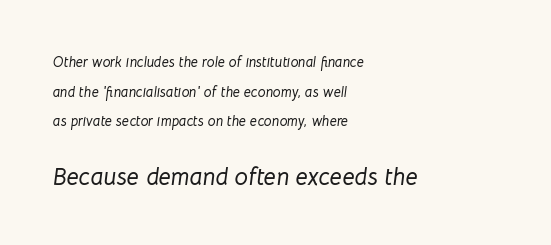
{"italic": "yes", "lean": "right", "slant_degrees": 8, "underline": "no", "align": "left", "line_spacing": "loose", "line_spacing_ratio": 2.11, "letter_spacing": "normal", "letter_spacing_em": 0.0, "larger_block": "second", "size_ratio": 1.71, "glyph_px": 24}
